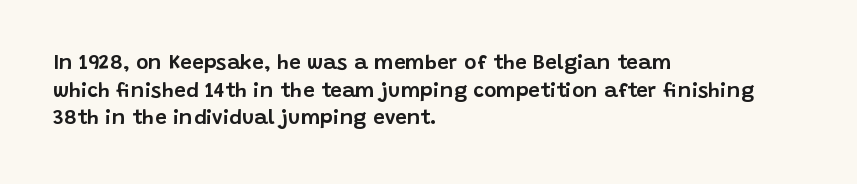
Line starts are locked; line ends wander. Leading matches the norm, producing a regular column. Characters remain perfectly vertical along every line. The area under the type is left untouched. Caption: standard tracking, unaltered.
